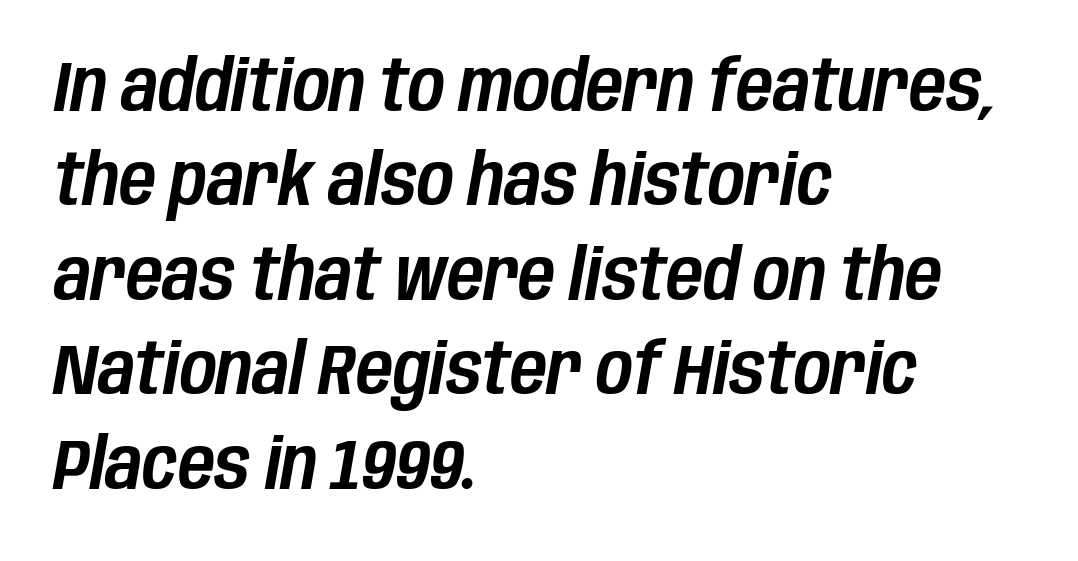
Q: Is the text italic (slanted)? A: Yes, it leans right by about 10 degrees.
Q: Is the text underlined? A: No.
Q: How is the paragraph aligned? A: Left-aligned.
Q: Is the spacing between letters normal or unusually wide? A: Normal.
Q: Is the spacing between lines tight, normal or loose? A: Normal.
Q: Width (condensed, normal, or wide)? A: Condensed.
Q: Stroke contrast? A: Low.
Q: x-height? A: Large.
Q: Monospaced? A: No.
